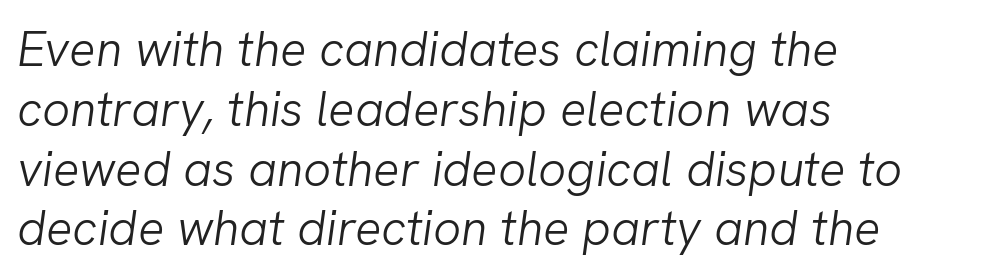
Visually the block forms a straight wall on the left and a jagged coastline on the right. Inter-character spacing is left at the font's built-in metrics. The rendering applies a slant to the glyphs. This rendering features lettering with no underline.
